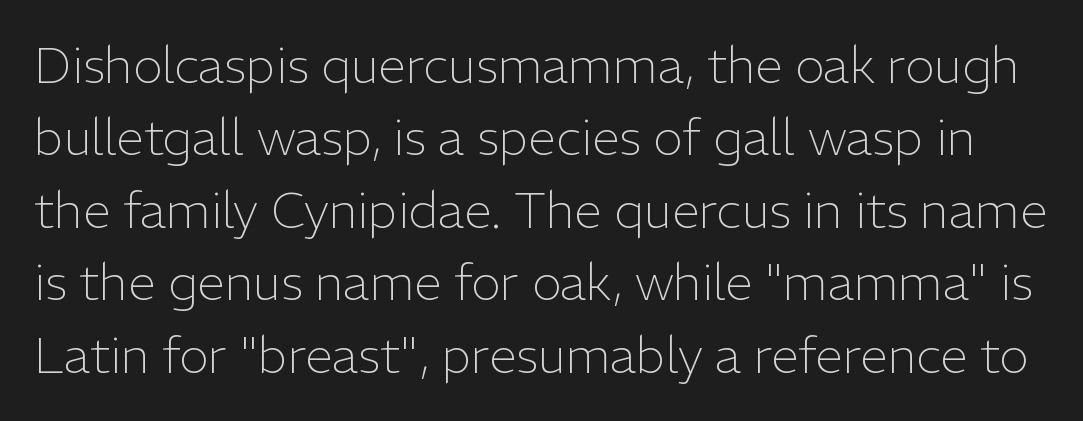
Letter spacing: default. The gap between lines stays unmarked. Weight: regular or lighter. Is this a sans? Yes — the strokes have no serifs.
